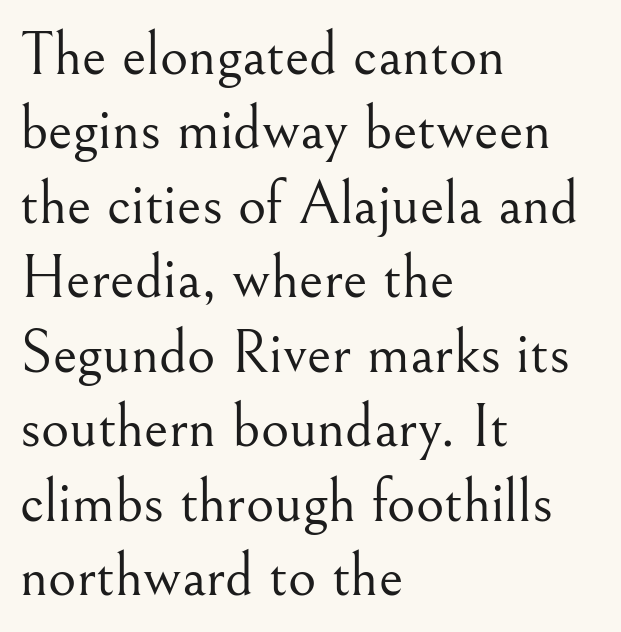
Q: Is the text bold? A: No.
Q: Is the text italic (slanted)? A: No, it is upright.
Q: Is the typeface a serif or a sans-serif typeface? A: Serif.
Q: Is the text underlined? A: No.
Q: How is the paragraph aligned? A: Left-aligned.
Q: Is the spacing between letters normal or unusually wide? A: Normal.
Q: Width (condensed, normal, or wide)? A: Normal.
Q: Stroke contrast? A: Medium.
Q: x-height? A: Small.
Q: Monospaced? A: No.
